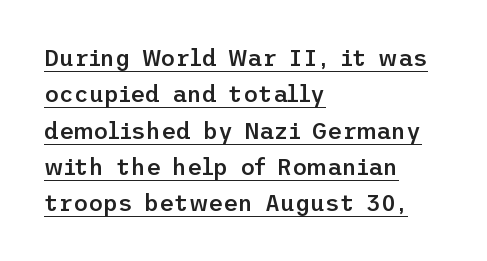
{"italic": "no", "bold": "semi", "underline": "yes", "align": "left", "line_spacing": "normal", "line_spacing_ratio": 1.58, "letter_spacing": "normal", "letter_spacing_em": 0.0, "glyph_px": 23}
